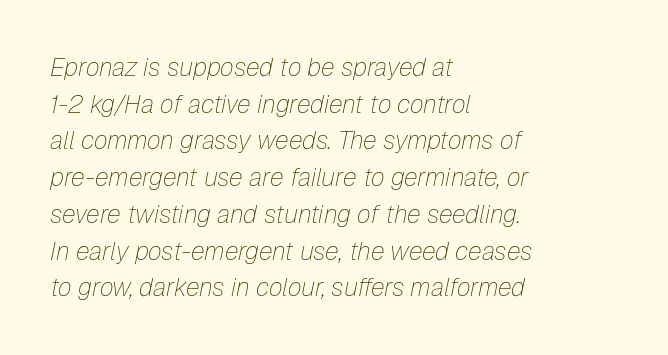
The image shows 25 px text type, italic (leaning right); set left-aligned, normal line spacing (1.47x), normal letter spacing, not underlined.
